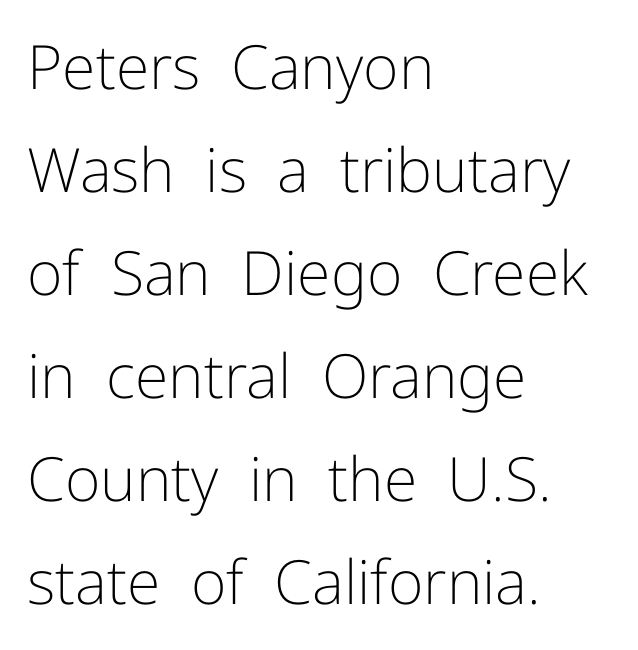
{"serif": "no", "italic": "no", "bold": "no", "weight": "light", "width": "normal", "stroke_contrast": "low", "x_height": "medium", "monospaced": "no", "underline": "no", "align": "left", "line_spacing": "normal", "line_spacing_ratio": 1.69, "letter_spacing": "normal", "letter_spacing_em": 0.0, "glyph_px": 61}
